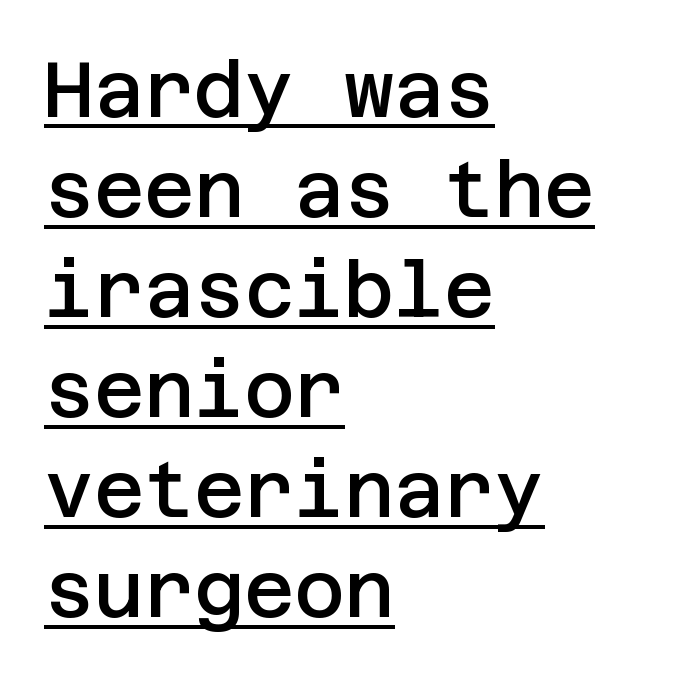
Typeset ragged right — the left edge is the straight one. In terms of weight, the rendering is demibold, just under bold. This sample uses plain, unmodified letter spacing. Successive baselines arrive at the customary interval. The axis of the letterforms is exactly vertical. Observe the absence of serifs on each vertical stroke in this sample.
